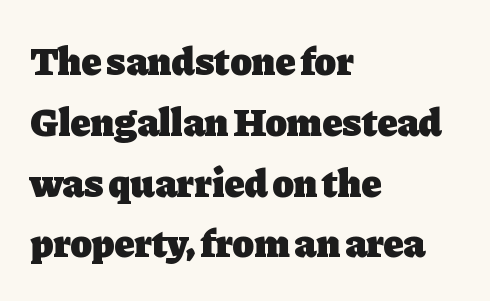
This sample uses a serif face. Summary of vertical rhythm: regular, with standard interline spacing. Every stem runs plumb, perpendicular to the baseline. Spacing verdict: proportional, widths tailored to each character. Chunky letters — that's bold for sure.
